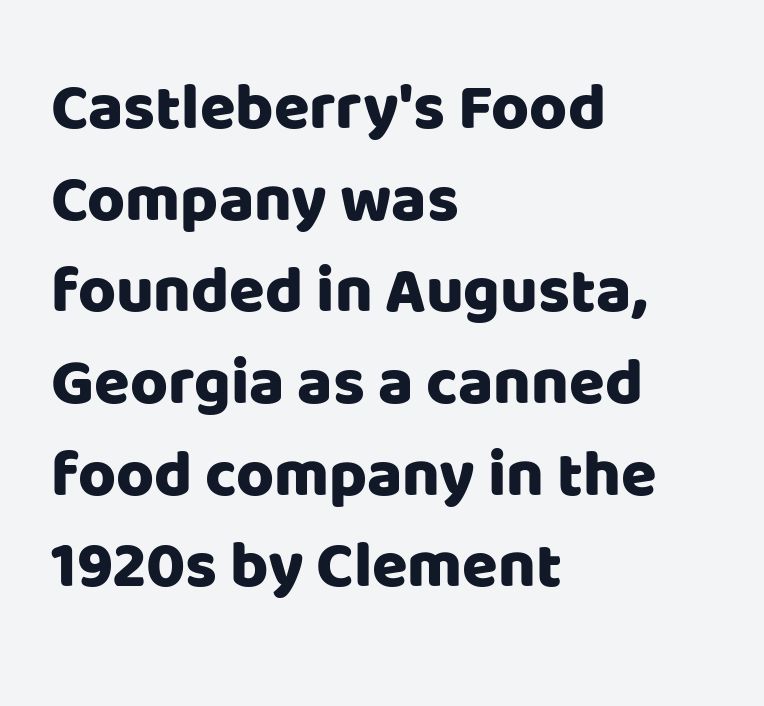
Q: Is the text italic (slanted)? A: No, it is upright.
Q: Is the typeface a serif or a sans-serif typeface? A: Sans-serif.
Q: Is the text underlined? A: No.
Q: How is the paragraph aligned? A: Left-aligned.
Q: Is the spacing between letters normal or unusually wide? A: Normal.
Q: Is the spacing between lines tight, normal or loose? A: Normal.
Q: Width (condensed, normal, or wide)? A: Normal.
Q: Stroke contrast? A: Low.
Q: x-height? A: Large.
Q: Monospaced? A: No.
